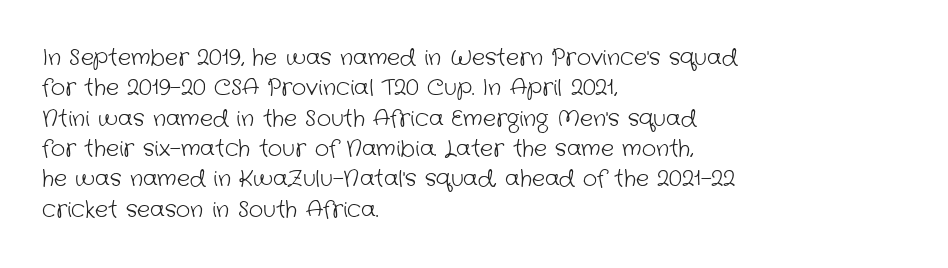
Q: Is the text bold? A: No.
Q: Is the text underlined? A: No.
Q: How is the paragraph aligned? A: Left-aligned.
Q: Is the spacing between letters normal or unusually wide? A: Normal.
Q: Is the spacing between lines tight, normal or loose? A: Normal.
